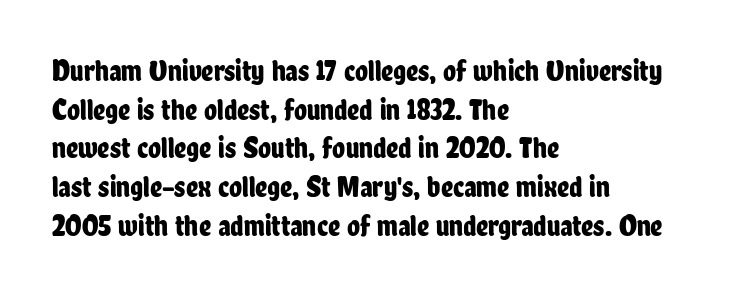
The lettering stays uniformly vertical, giving the passage a roman look. The string is rendered with underlining switched off. Looks like regular typesetting: each glyph gets only the width it needs. The leading is moderate, giving the passage an even texture.
